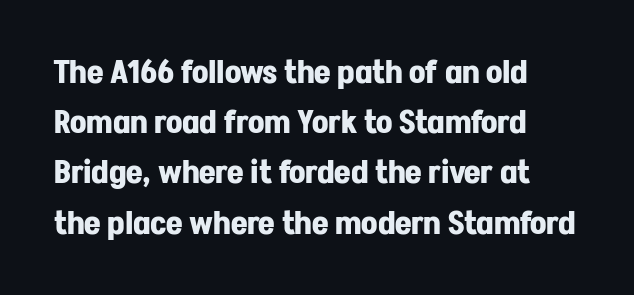
The image shows 32 px bold sans-serif type, upright; set left-aligned, normal line spacing (1.57x), normal letter spacing, not underlined; low stroke contrast and a medium x-height.
